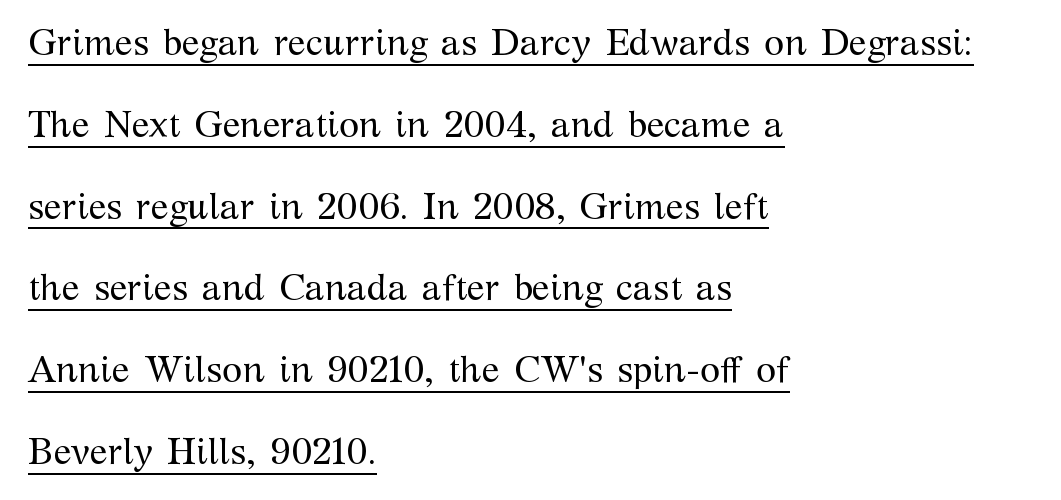
Q: Is the text bold? A: No.
Q: Is the text italic (slanted)? A: No, it is upright.
Q: Is the typeface a serif or a sans-serif typeface? A: Serif.
Q: Is the text underlined? A: Yes.
Q: How is the paragraph aligned? A: Left-aligned.
Q: Is the spacing between letters normal or unusually wide? A: Normal.
Q: Is the spacing between lines tight, normal or loose? A: Loose.
Q: Width (condensed, normal, or wide)? A: Normal.
Q: Stroke contrast? A: Medium.
Q: x-height? A: Medium.
Q: Monospaced? A: No.
